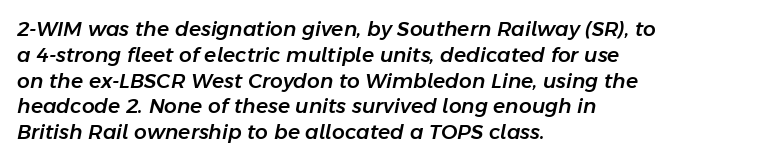
Evenly set lines give the paragraph a standard silhouette. Which margin do the lines hug? The left one — the right edge is uneven. The horizontal fit of the characters is conventional and even. Designer's note — italics engaged. The space beneath each line is pristine and unruled.
